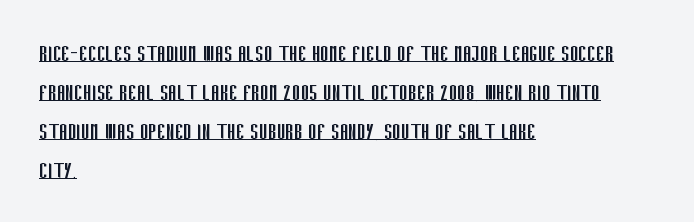
{"italic": "no", "bold": "no", "underline": "yes", "align": "left", "line_spacing": "normal", "line_spacing_ratio": 1.5, "letter_spacing": "normal", "letter_spacing_em": 0.0, "glyph_px": 26}
